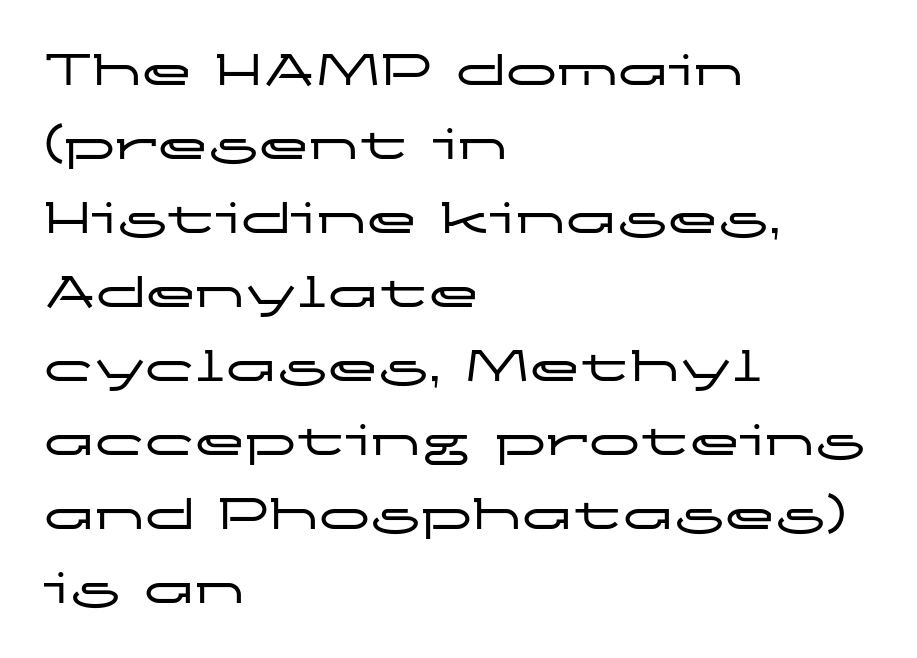
{"serif": "no", "italic": "no", "width": "wide", "stroke_contrast": "low", "x_height": "medium", "monospaced": "no", "underline": "no", "align": "left", "line_spacing": "normal", "line_spacing_ratio": 1.45, "letter_spacing": "normal", "letter_spacing_em": 0.0, "glyph_px": 51}
